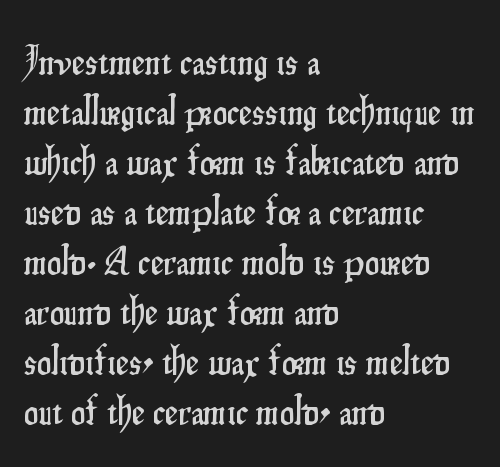
{"serif": "no", "italic": "no", "width": "condensed", "stroke_contrast": "low", "x_height": "small", "monospaced": "no", "underline": "no", "align": "left", "line_spacing_ratio": 1.22, "letter_spacing": "normal", "letter_spacing_em": 0.0, "glyph_px": 41}
